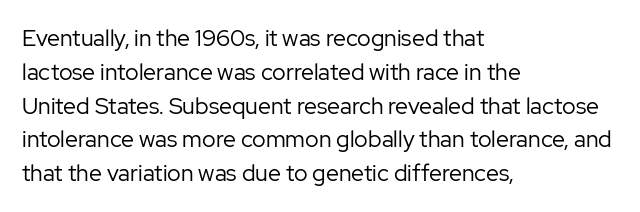
Just letters on the line, the space beneath them empty. Evenly set lines give the paragraph a standard silhouette. Heft: none added — not bold. Notice how the passage keeps a crisp vertical edge on the left only. No extra tracking has been applied to these lines. A roman cut, with each character standing at attention.
